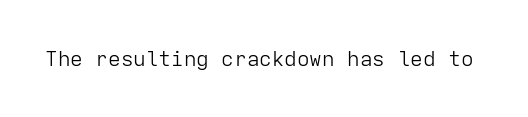
The passage shown is not underscored anywhere. The font's upright variant was chosen for this text. Stems here are at most as thick as an everyday book face. Observe the ordinary spacing: letters are neighbours, not strangers.
